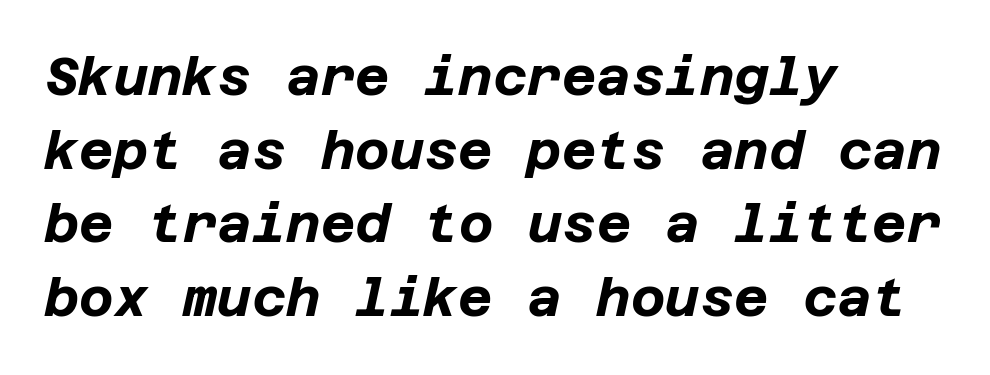
The image shows 53 px bold type, italic (leaning right); set left-aligned, normal line spacing (1.39x), normal letter spacing, not underlined; low stroke contrast and a large x-height.
